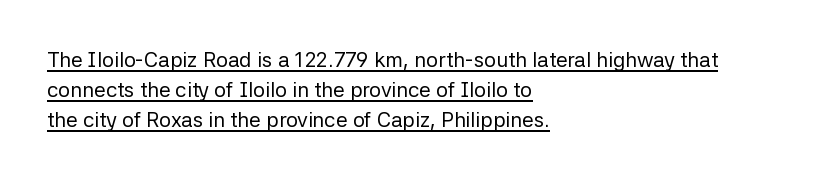
The image shows 21 px text type, upright; set left-aligned, normal line spacing (1.43x), normal letter spacing, underlined.
